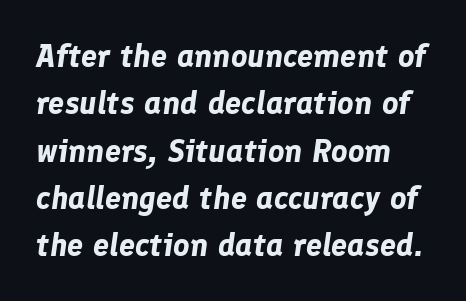
{"italic": "yes", "lean": "right", "slant_degrees": 8, "bold": "yes", "weight": "bold", "width": "normal", "stroke_contrast": "low", "x_height": "medium", "monospaced": "no", "underline": "no", "line_spacing": "normal", "line_spacing_ratio": 1.48, "letter_spacing": "normal", "letter_spacing_em": 0.0, "glyph_px": 32}
